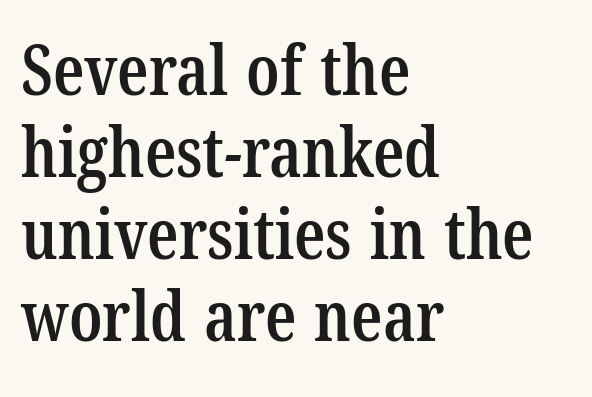
{"serif": "yes", "bold": "semi", "weight": "semibold", "width": "condensed", "stroke_contrast": "low", "x_height": "medium", "monospaced": "no", "underline": "no", "align": "left", "line_spacing_ratio": 1.19, "letter_spacing": "normal", "letter_spacing_em": 0.0, "glyph_px": 69}
